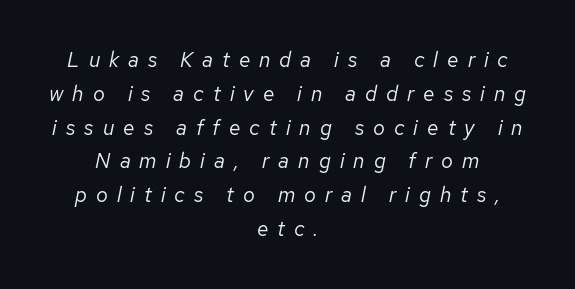
{"italic": "yes", "lean": "right", "slant_degrees": 12, "bold": "no", "underline": "no", "align": "center", "line_spacing": "normal", "line_spacing_ratio": 1.61, "letter_spacing": "wide", "letter_spacing_em": 0.43, "glyph_px": 21}
